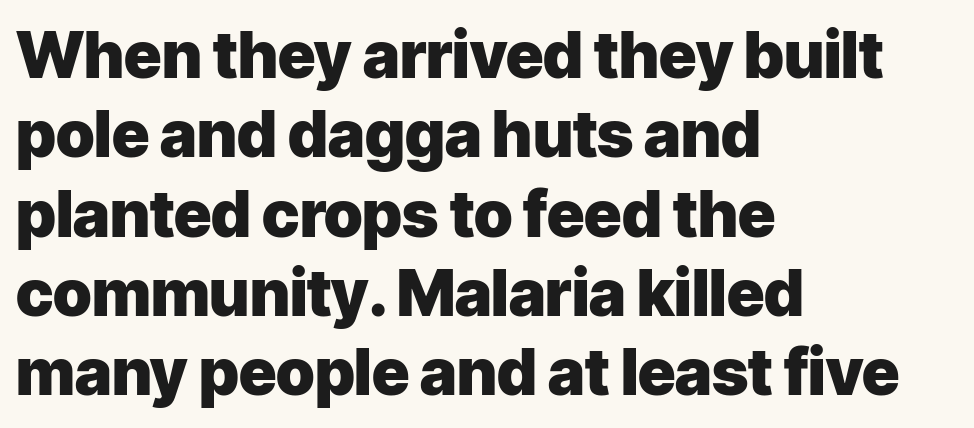
{"serif": "no", "italic": "no", "bold": "yes", "weight": "heavy", "width": "normal", "stroke_contrast": "low", "x_height": "medium", "monospaced": "no", "underline": "no", "align": "left", "line_spacing_ratio": 1.24, "letter_spacing": "normal", "letter_spacing_em": 0.0, "glyph_px": 64}
